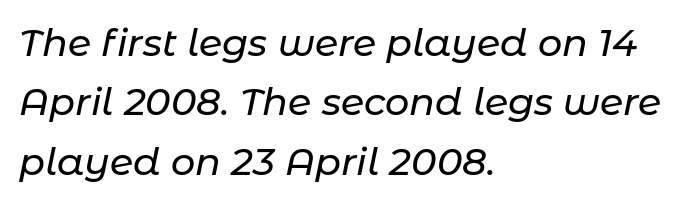
The image shows 38 px text type, italic (leaning right); set left-aligned, normal line spacing (1.56x), normal letter spacing, not underlined; low stroke contrast and a medium x-height.
